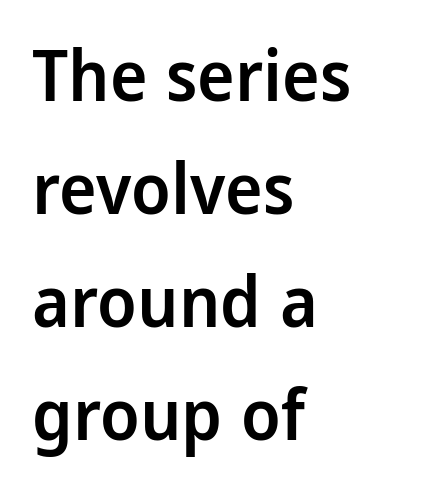
Q: Is the text bold? A: Semi-bold.
Q: Is the text italic (slanted)? A: No, it is upright.
Q: Is the typeface a serif or a sans-serif typeface? A: Sans-serif.
Q: Is the text underlined? A: No.
Q: How is the paragraph aligned? A: Left-aligned.
Q: Is the spacing between letters normal or unusually wide? A: Normal.
Q: Is the spacing between lines tight, normal or loose? A: Normal.
Q: Width (condensed, normal, or wide)? A: Condensed.
Q: Stroke contrast? A: Low.
Q: x-height? A: Large.
Q: Monospaced? A: No.
